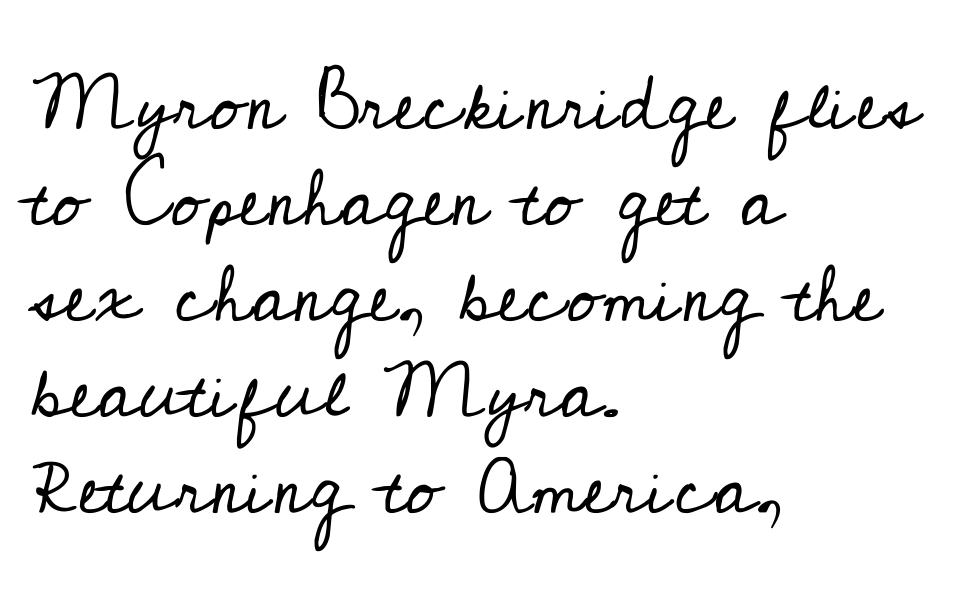
Rule under the text: the space is simply empty. Are there feet on the stems? There are — it's a serif. Standard letterfit; no display-style spreading of the glyphs.
